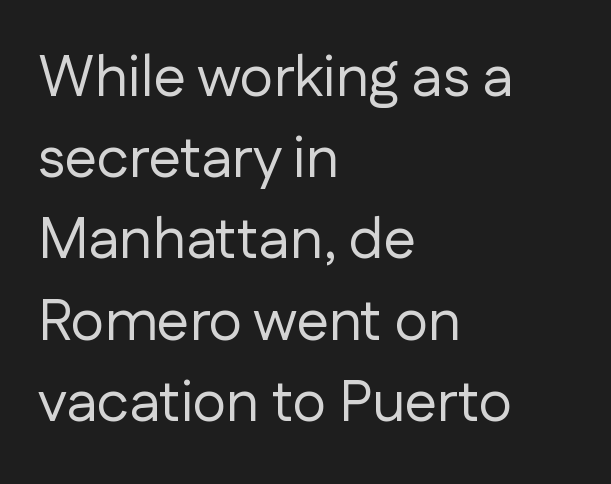
A typesetter would label this face a sans. Every row of glyphs begins at an identical x-position on the left. Character widths vary here, with narrow letters taking less room than wide ones. The weight tops out at a normal text grade. Every stem runs plumb, perpendicular to the baseline.
